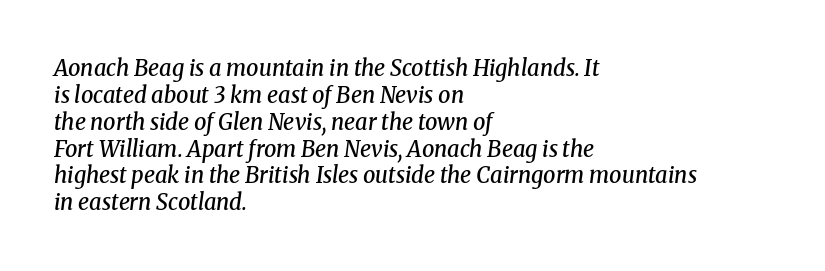
The gaps between neighbouring characters are ordinary and unremarkable. This rendering features lettering with no underline. In terms of weight, the rendering is demibold, just under bold. The text carries the slant typical of an italic or oblique font. Reading down the block, your eye returns to a fixed left position each line.
